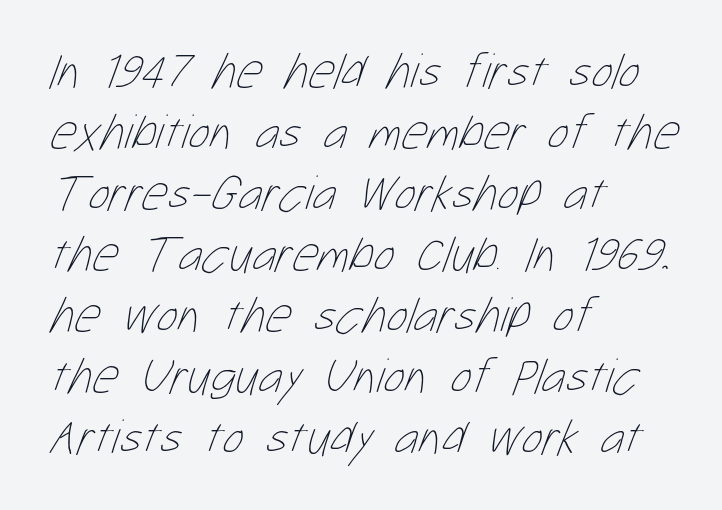
Is this a heavy cut? Hardly; it is regular or lighter. In CSS terms this would be text-align: left. Each letter keeps its own natural width here, so spacing adapts to shape. Underlining? Definitely not there. The gaps between neighbouring characters are ordinary and unremarkable.
